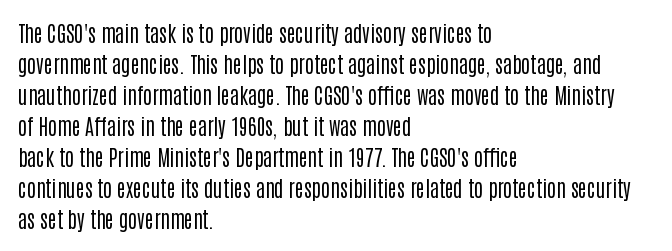
The image shows 21 px text type, upright; set left-aligned, normal line spacing (1.48x), normal letter spacing, not underlined.
